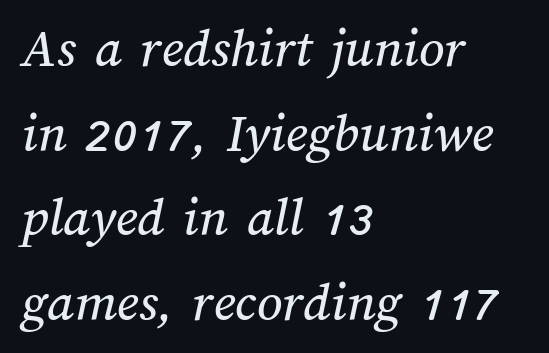
The rag falls on the right side of this text block. Here the designer chose a conventional face with non-uniform glyph widths. Check under the words: just untouched page. These lines keep a tight, regular rhythm from letter to letter.
